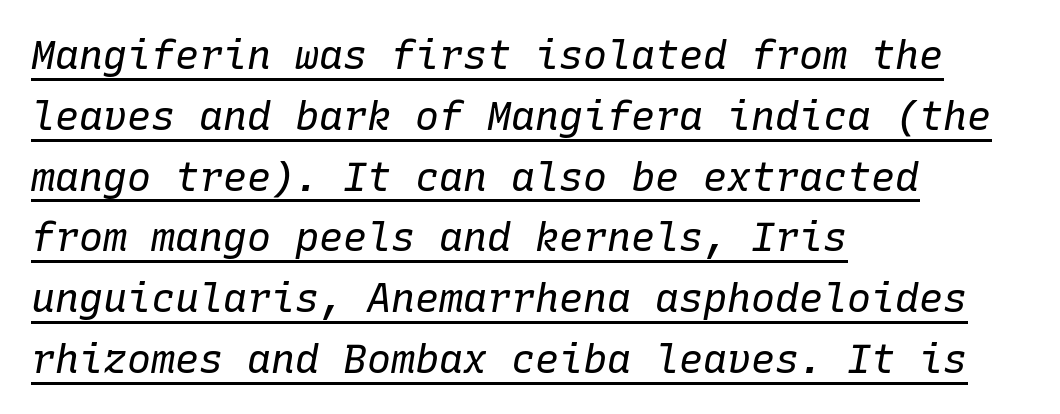
Q: Is the text bold? A: No.
Q: Is the text italic (slanted)? A: Yes, it leans right by about 10 degrees.
Q: Is the text underlined? A: Yes.
Q: How is the paragraph aligned? A: Left-aligned.
Q: Is the spacing between letters normal or unusually wide? A: Normal.
Q: Is the spacing between lines tight, normal or loose? A: Normal.
Q: Width (condensed, normal, or wide)? A: Normal.
Q: Stroke contrast? A: Low.
Q: x-height? A: Medium.
Q: Monospaced? A: Yes.
